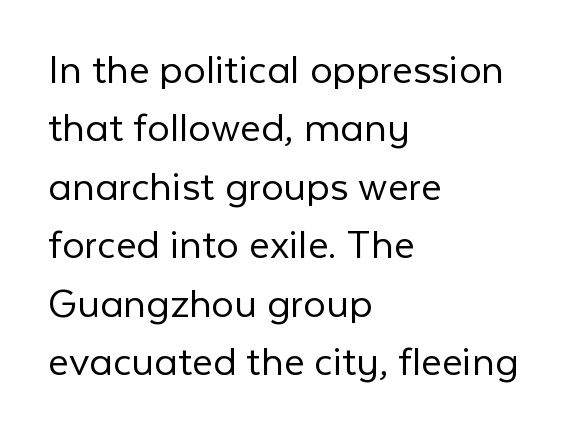
The image shows 45 px light sans-serif type, upright; set left-aligned, normal line spacing (1.3x), normal letter spacing, not underlined; low stroke contrast and a medium x-height.
